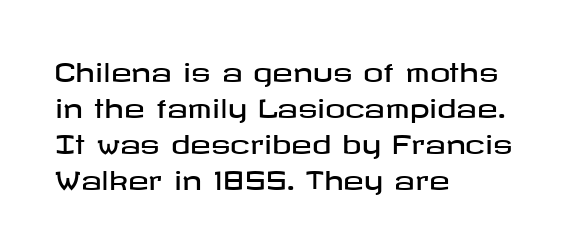
The image shows 25 px text type, upright; set left-aligned, normal line spacing (1.44x), normal letter spacing, not underlined.
